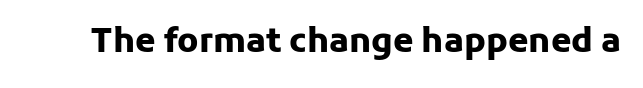
The letters advance in unequal steps, a hallmark of proportional type. Serifs: no, the terminals of the letterforms are clean. The lettering stays uniformly vertical, giving the passage a roman look. How are the letters spaced? Ordinarily, with no added tracking. Only glyphs here, with clear space below each row.
